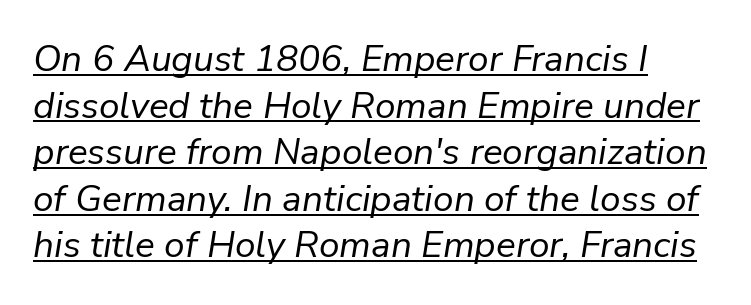
What's the leading like? Ordinary, nothing unusual. Posture: slanted. The rendering uses natural spacing where letterforms have individual widths. Quick note: underline on. Weight class: somewhere from thin through regular.
